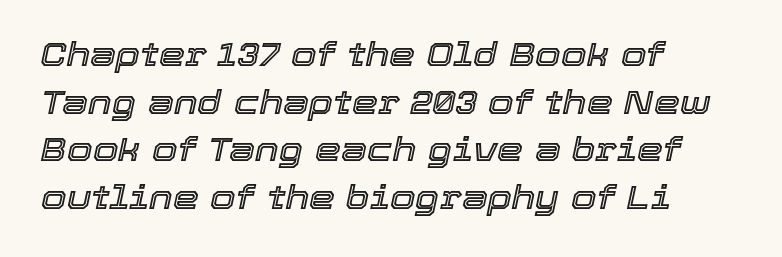
The image shows 33 px text type, italic (leaning right); set left-aligned, normal line spacing (1.44x), normal letter spacing, not underlined; a medium x-height.
